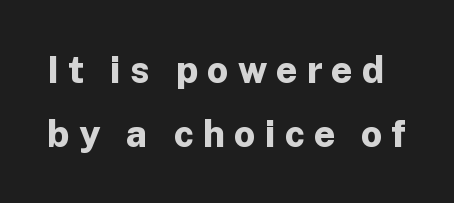
Q: Is the text bold? A: Yes.
Q: Is the text italic (slanted)? A: No, it is upright.
Q: Is the typeface a serif or a sans-serif typeface? A: Sans-serif.
Q: Is the text underlined? A: No.
Q: Is the spacing between letters normal or unusually wide? A: Unusually wide.
Q: Width (condensed, normal, or wide)? A: Normal.
Q: Stroke contrast? A: Low.
Q: x-height? A: Medium.
Q: Monospaced? A: No.
